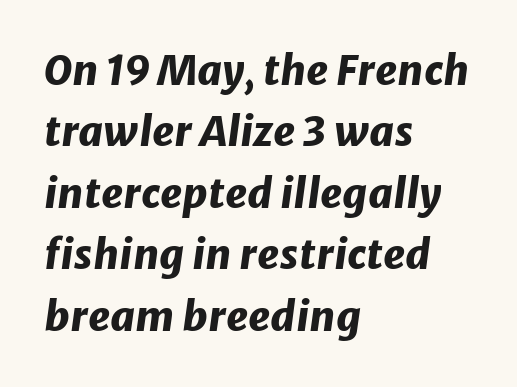
{"italic": "yes", "lean": "right", "slant_degrees": 8, "bold": "yes", "weight": "heavy", "width": "normal", "stroke_contrast": "low", "x_height": "medium", "monospaced": "no", "underline": "no", "align": "left", "line_spacing": "normal", "line_spacing_ratio": 1.5, "letter_spacing": "normal", "letter_spacing_em": 0.0, "glyph_px": 41}
